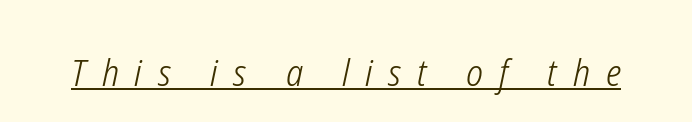
{"italic": "yes", "lean": "right", "slant_degrees": 12, "bold": "no", "weight": "light", "width": "condensed", "stroke_contrast": "low", "x_height": "medium", "monospaced": "no", "underline": "yes", "letter_spacing": "wide", "letter_spacing_em": 0.43, "glyph_px": 37}
